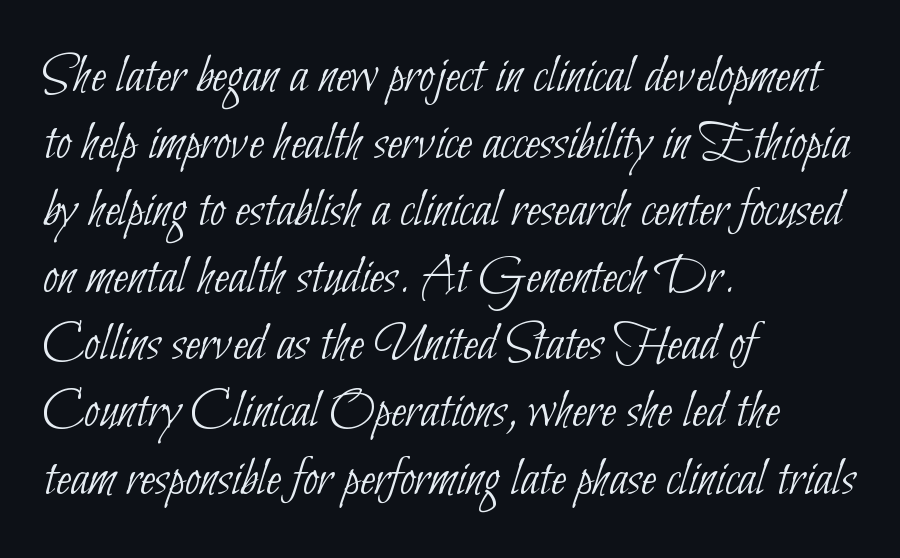
The image shows 55 px thin, condensed sans-serif type; set left-aligned, line spacing 1.22x, normal letter spacing, not underlined; low stroke contrast and a small x-height.
